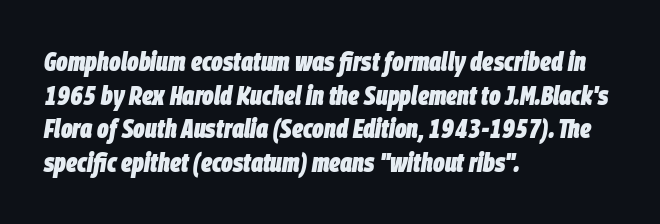
Q: Is the text bold? A: Yes.
Q: Is the text italic (slanted)? A: Yes, it leans right by about 9 degrees.
Q: Is the text underlined? A: No.
Q: How is the paragraph aligned? A: Left-aligned.
Q: Is the spacing between letters normal or unusually wide? A: Normal.
Q: Is the spacing between lines tight, normal or loose? A: Normal.
